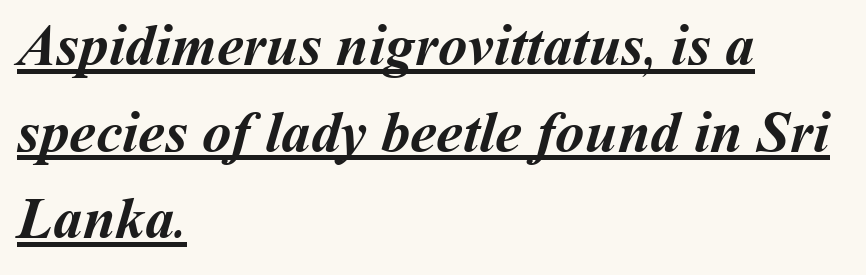
The image shows 59 px semibold type; set left-aligned, normal line spacing (1.47x), normal letter spacing, underlined; medium stroke contrast and a medium x-height.
